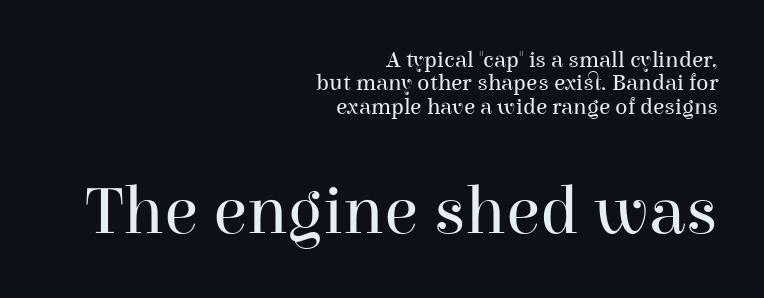
In terms of letterform style, serifs are clearly present. Spacing verdict: proportional, widths tailored to each character. A quiet, ordinary-to-light weight characterises the typeface. The specimen reads as upright at a glance. Nothing unusual about the tracking: characters are spaced as the font intends.
